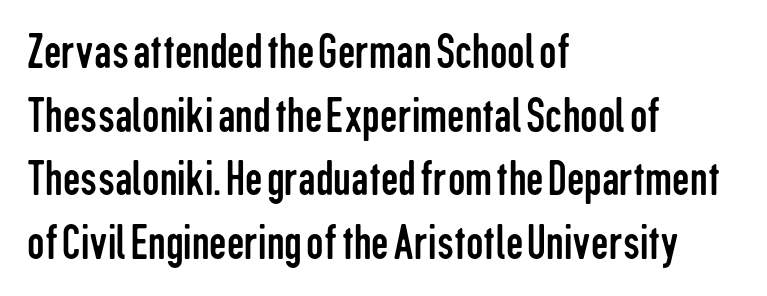
Q: Is the text bold? A: No.
Q: Is the text italic (slanted)? A: No, it is upright.
Q: Is the typeface a serif or a sans-serif typeface? A: Sans-serif.
Q: Is the text underlined? A: No.
Q: How is the paragraph aligned? A: Left-aligned.
Q: Is the spacing between letters normal or unusually wide? A: Normal.
Q: Is the spacing between lines tight, normal or loose? A: Normal.
Q: Width (condensed, normal, or wide)? A: Condensed.
Q: Stroke contrast? A: Low.
Q: x-height? A: Medium.
Q: Monospaced? A: No.
